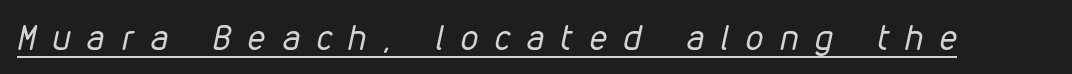
Q: Is the text bold? A: No.
Q: Is the text italic (slanted)? A: Yes, it leans right by about 12 degrees.
Q: Is the text underlined? A: Yes.
Q: Is the spacing between letters normal or unusually wide? A: Unusually wide.
Q: Width (condensed, normal, or wide)? A: Condensed.
Q: Stroke contrast? A: Low.
Q: x-height? A: Medium.
Q: Monospaced? A: No.
